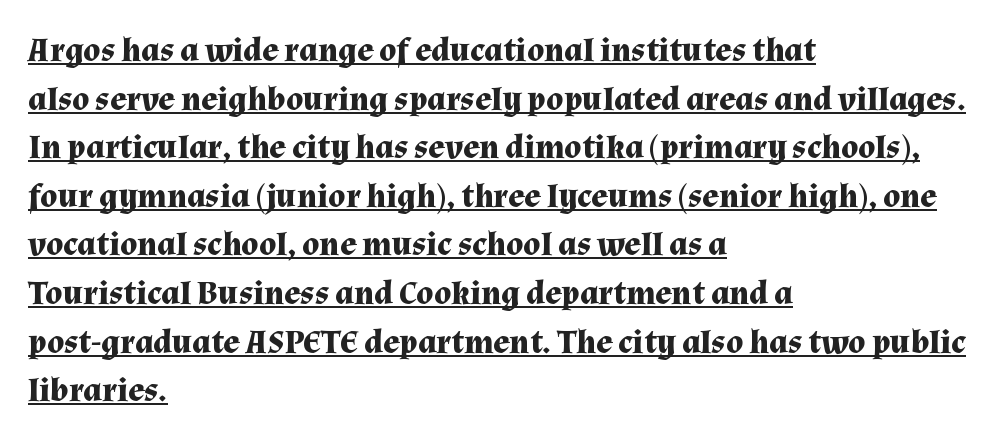
The image shows 34 px bold serif type, upright; set left-aligned, normal line spacing (1.43x), normal letter spacing, underlined; medium stroke contrast and a medium x-height.
